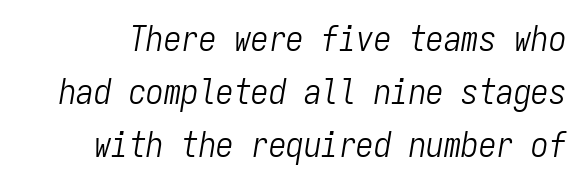
The image shows 35 px light, condensed type, italic (leaning right), monospaced; set normal line spacing (1.51x), normal letter spacing, not underlined; low stroke contrast and a medium x-height.
